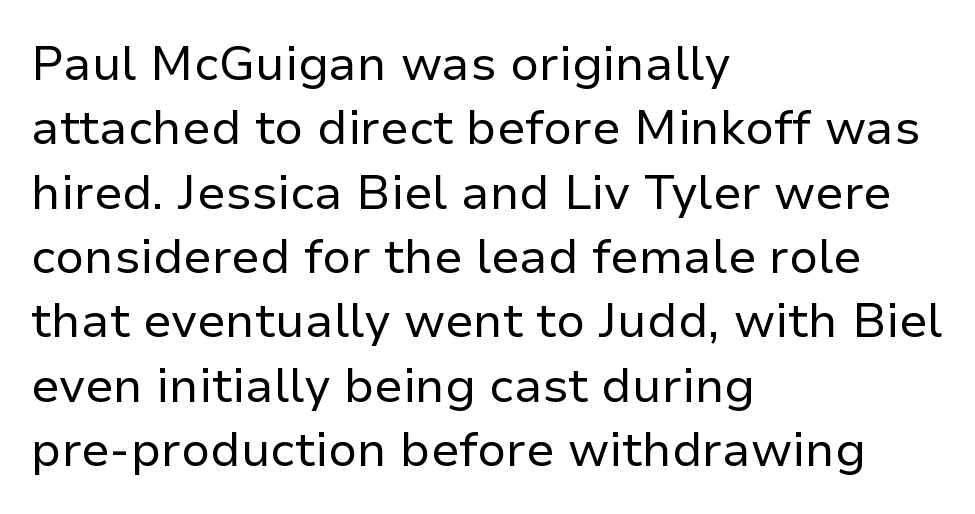
The image shows 48 px regular-weight sans-serif type, upright; set left-aligned, normal line spacing (1.34x), normal letter spacing, not underlined; low stroke contrast and a medium x-height.
